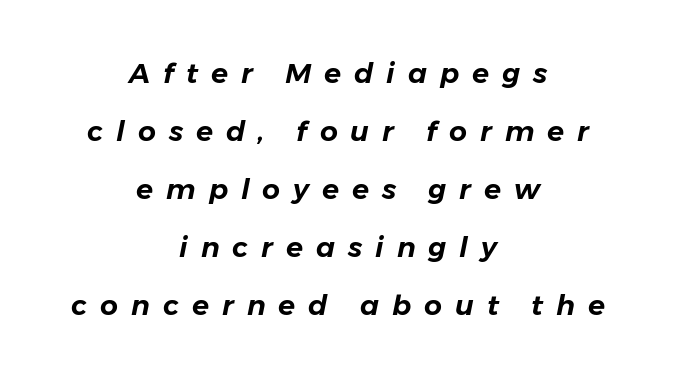
The image shows 28 px text type, italic (leaning right); set centered, loose line spacing (2.07x), unusually wide letter spacing (+0.46 em), not underlined; low stroke contrast and a medium x-height.
